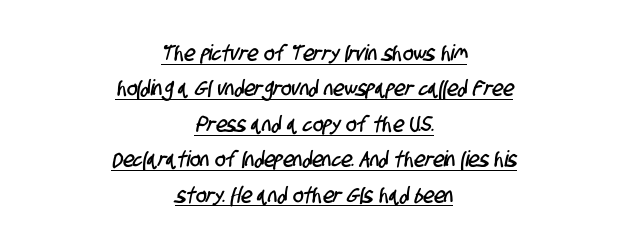
{"underline": "yes", "align": "center", "line_spacing": "normal", "line_spacing_ratio": 1.61, "letter_spacing": "normal", "letter_spacing_em": 0.0, "glyph_px": 22}
